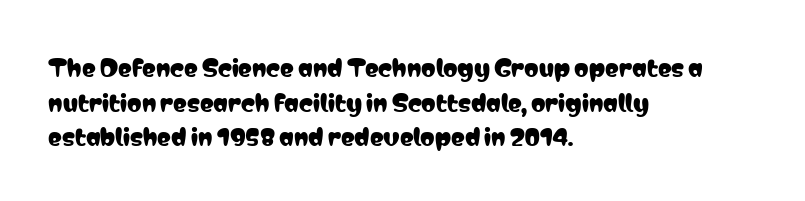
Q: Is the text italic (slanted)? A: No, it is upright.
Q: Is the text underlined? A: No.
Q: How is the paragraph aligned? A: Left-aligned.
Q: Is the spacing between letters normal or unusually wide? A: Normal.
Q: Is the spacing between lines tight, normal or loose? A: Normal.
